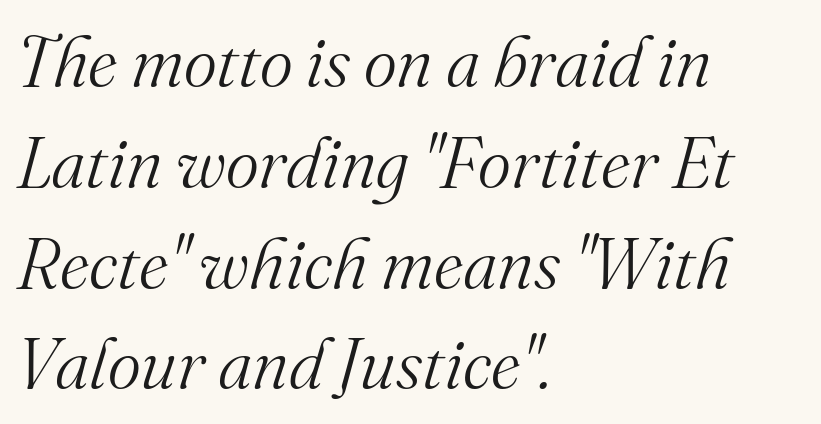
{"serif": "yes", "italic": "yes", "lean": "right", "slant_degrees": 16, "bold": "no", "weight": "light", "width": "normal", "stroke_contrast": "medium", "x_height": "small", "monospaced": "no", "underline": "no", "align": "left", "line_spacing": "normal", "line_spacing_ratio": 1.42, "letter_spacing": "normal", "letter_spacing_em": 0.0, "glyph_px": 71}
